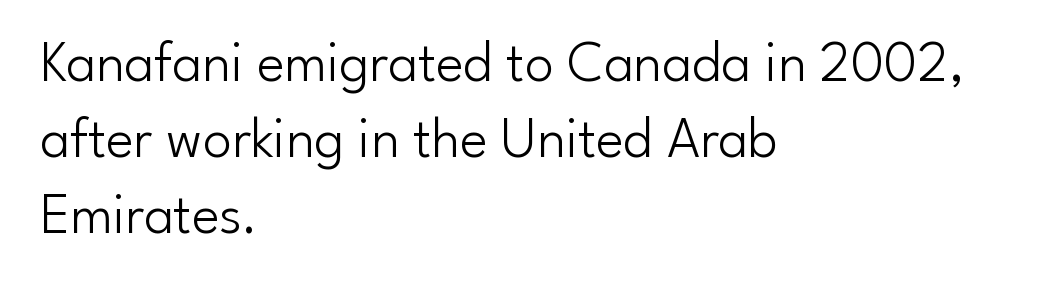
The image shows 58 px light sans-serif type, upright; set left-aligned, normal line spacing (1.31x), normal letter spacing, not underlined; low stroke contrast and a small x-height.
